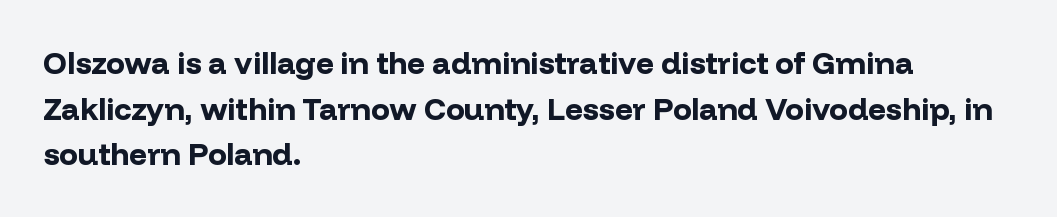
{"serif": "no", "italic": "no", "bold": "yes", "weight": "bold", "width": "normal", "stroke_contrast": "low", "x_height": "medium", "monospaced": "no", "underline": "no", "align": "left", "line_spacing": "normal", "line_spacing_ratio": 1.47, "letter_spacing": "normal", "letter_spacing_em": 0.0, "glyph_px": 31}
